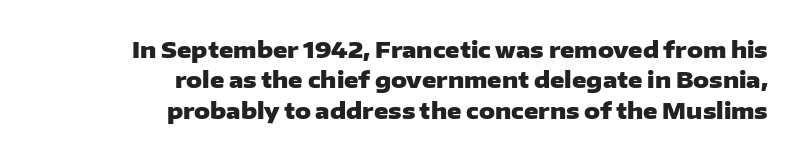
Typeset ragged left — the right edge is the straight one. The specimen reads as upright at a glance. Heavy, bold letterforms. There is no visible air inserted between adjacent glyphs. Vertically, the passage feels balanced, rows spaced as you'd expect. The strip under each line holds only bare page.
